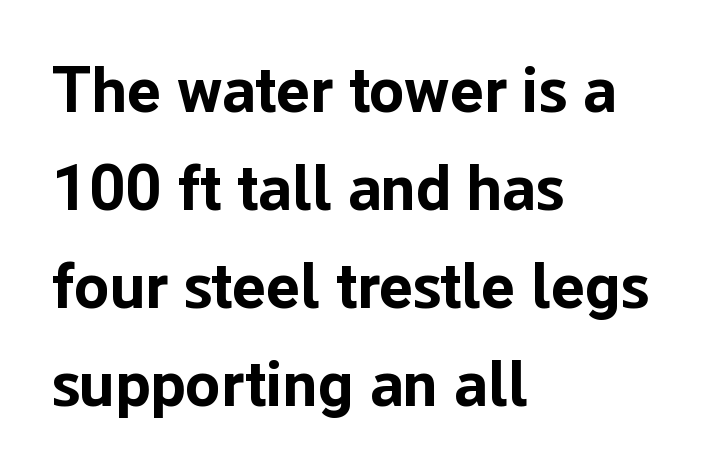
The image shows 64 px bold sans-serif type, upright; set left-aligned, normal line spacing (1.53x), normal letter spacing, not underlined; low stroke contrast and a medium x-height.
